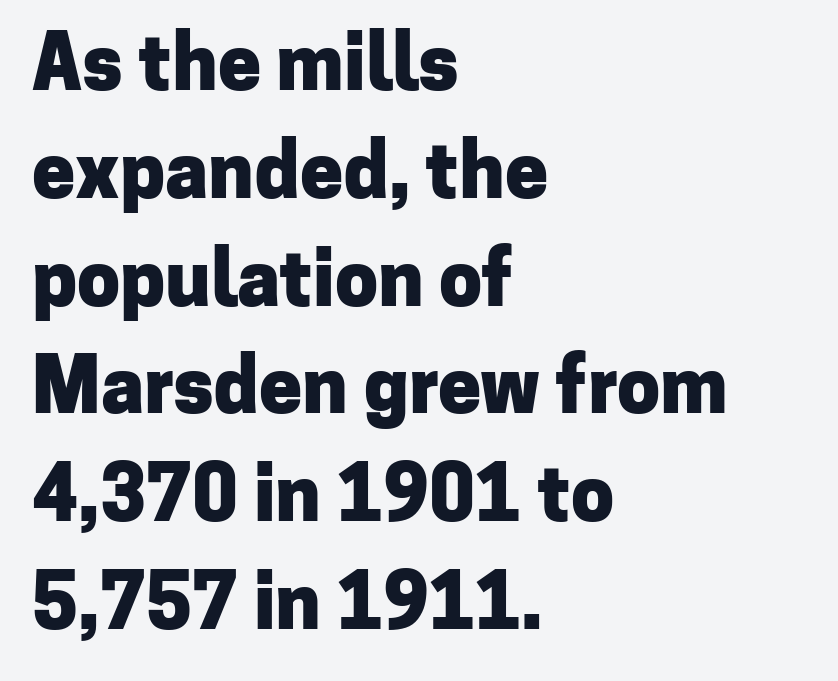
{"serif": "no", "italic": "no", "bold": "yes", "weight": "heavy", "width": "normal", "stroke_contrast": "low", "x_height": "medium", "monospaced": "no", "underline": "no", "align": "left", "line_spacing": "normal", "line_spacing_ratio": 1.4, "letter_spacing": "normal", "letter_spacing_em": 0.0, "glyph_px": 77}
